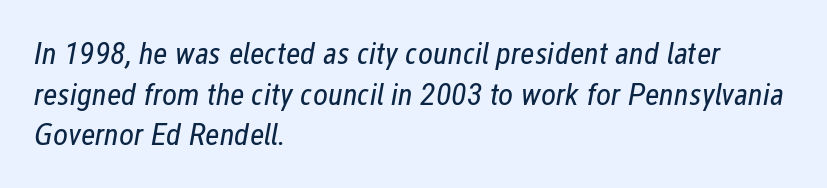
The image shows 32 px regular-weight, condensed type, italic (leaning right); set left-aligned, normal line spacing (1.27x), normal letter spacing, not underlined; low stroke contrast and a medium x-height.
